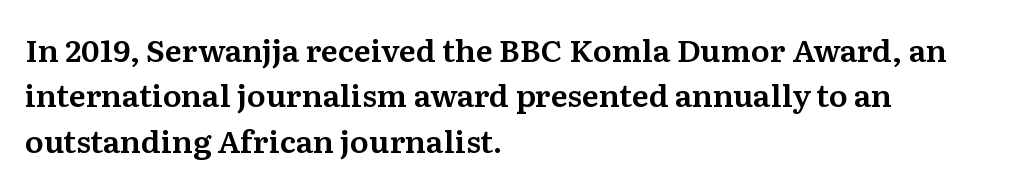
{"serif": "yes", "italic": "no", "width": "normal", "stroke_contrast": "medium", "x_height": "medium", "monospaced": "no", "underline": "no", "align": "left", "line_spacing": "normal", "line_spacing_ratio": 1.46, "letter_spacing": "normal", "letter_spacing_em": 0.0, "glyph_px": 31}
